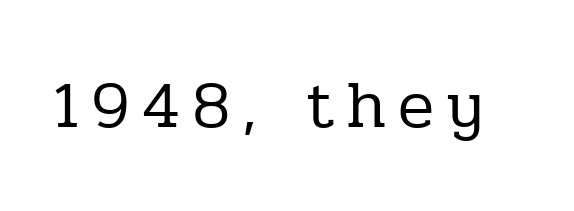
Q: Is the text bold? A: No.
Q: Is the text italic (slanted)? A: No, it is upright.
Q: Is the typeface a serif or a sans-serif typeface? A: Serif.
Q: Is the text underlined? A: No.
Q: Width (condensed, normal, or wide)? A: Normal.
Q: Stroke contrast? A: Low.
Q: x-height? A: Medium.
Q: Monospaced? A: No.
